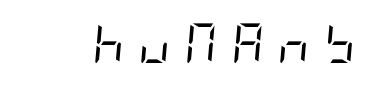
Q: Is the text bold? A: No.
Q: Is the text italic (slanted)? A: Yes, it leans right by about 5 degrees.
Q: Is the text underlined? A: No.
Q: Is the spacing between letters normal or unusually wide? A: Unusually wide.
Q: Width (condensed, normal, or wide)? A: Condensed.
Q: Stroke contrast? A: Low.
Q: x-height? A: Large.
